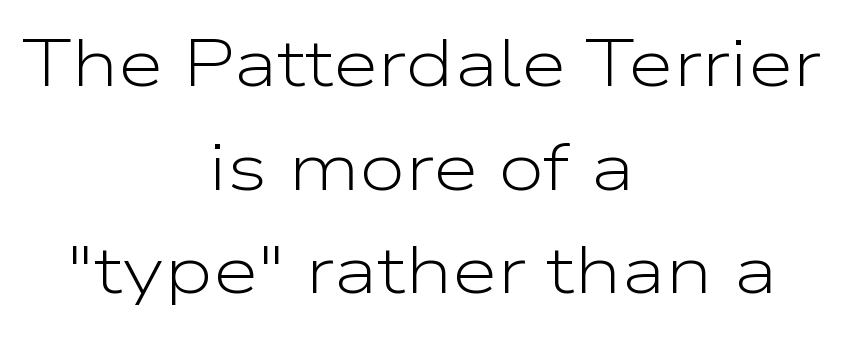
{"serif": "no", "italic": "no", "bold": "no", "weight": "light", "width": "wide", "stroke_contrast": "low", "x_height": "medium", "monospaced": "no", "underline": "no", "align": "center", "line_spacing": "normal", "line_spacing_ratio": 1.57, "letter_spacing": "normal", "letter_spacing_em": 0.0, "glyph_px": 66}
